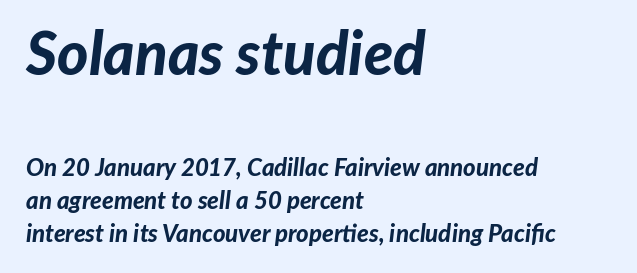
Q: Is the text bold? A: Yes.
Q: Is the text italic (slanted)? A: Yes, it leans right by about 7 degrees.
Q: Is the text underlined? A: No.
Q: How is the paragraph aligned? A: Left-aligned.
Q: Is the spacing between letters normal or unusually wide? A: Normal.
Q: Is the spacing between lines tight, normal or loose? A: Normal.
Q: Which block of text is set in a larger size, the first (top) or the second (bottom)? A: The first (top) one.
Q: Width (condensed, normal, or wide)? A: Normal.
Q: Stroke contrast? A: Low.
Q: x-height? A: Medium.
Q: Monospaced? A: No.
